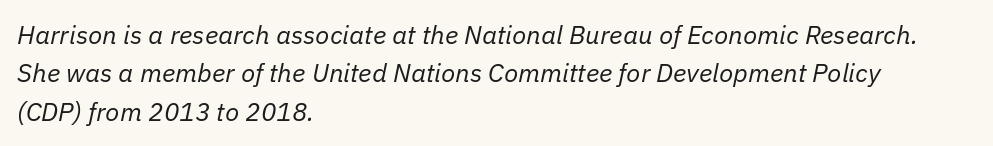
Q: Is the text bold? A: No.
Q: Is the text italic (slanted)? A: Yes, it leans right by about 11 degrees.
Q: Is the text underlined? A: No.
Q: How is the paragraph aligned? A: Left-aligned.
Q: Is the spacing between letters normal or unusually wide? A: Normal.
Q: Is the spacing between lines tight, normal or loose? A: Normal.
